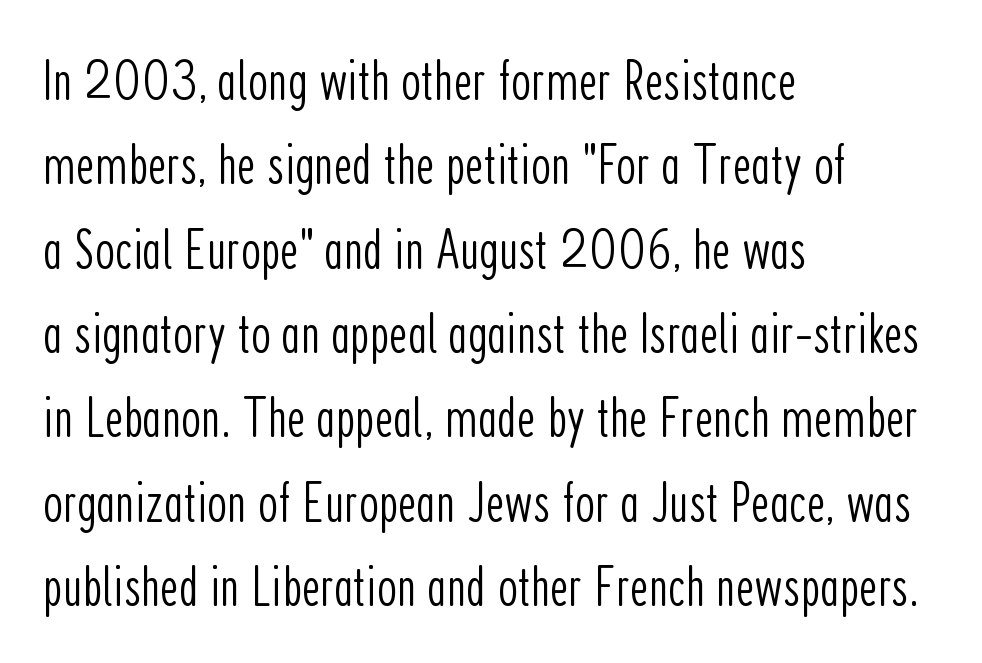
Q: Is the text bold? A: No.
Q: Is the text italic (slanted)? A: No, it is upright.
Q: Is the typeface a serif or a sans-serif typeface? A: Sans-serif.
Q: Is the text underlined? A: No.
Q: How is the paragraph aligned? A: Left-aligned.
Q: Is the spacing between letters normal or unusually wide? A: Normal.
Q: Is the spacing between lines tight, normal or loose? A: Normal.
Q: Width (condensed, normal, or wide)? A: Condensed.
Q: Stroke contrast? A: Low.
Q: x-height? A: Medium.
Q: Monospaced? A: No.
